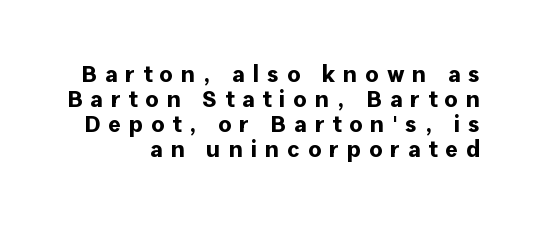
Q: Is the text bold? A: Yes.
Q: Is the text italic (slanted)? A: No, it is upright.
Q: Is the text underlined? A: No.
Q: Is the spacing between letters normal or unusually wide? A: Unusually wide.
Q: Is the spacing between lines tight, normal or loose? A: Tight.
